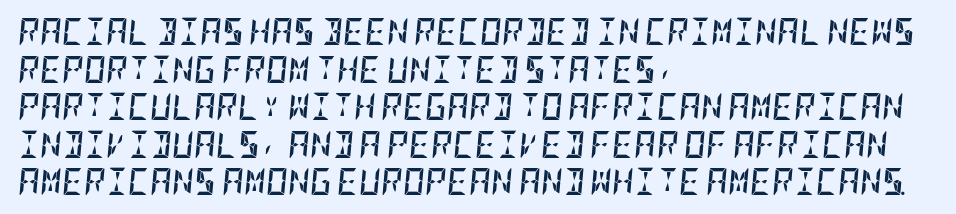
{"italic": "yes", "lean": "right", "slant_degrees": 5, "bold": "yes", "underline": "no", "align": "left", "line_spacing": "normal", "line_spacing_ratio": 1.39, "letter_spacing": "normal", "letter_spacing_em": 0.0, "glyph_px": 27}
